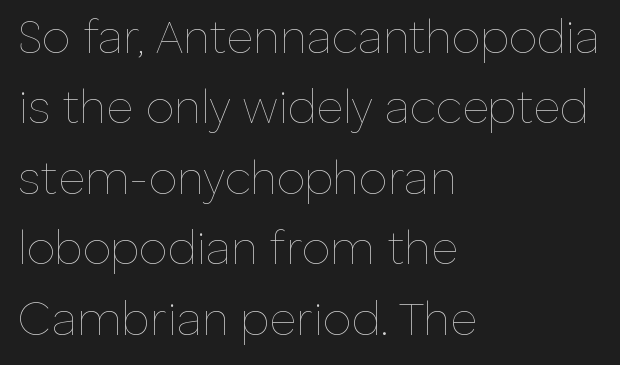
The image shows 46 px thin type, upright; set left-aligned, normal line spacing (1.53x), normal letter spacing, not underlined; low stroke contrast and a medium x-height.
